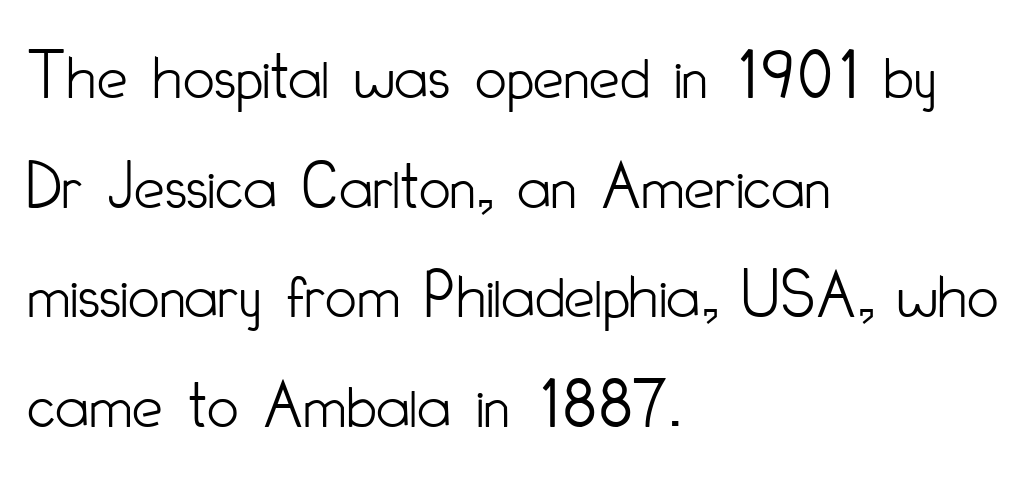
The image shows 69 px light, condensed sans-serif type, upright; set left-aligned, normal line spacing (1.59x), normal letter spacing, not underlined; low stroke contrast and a small x-height.
